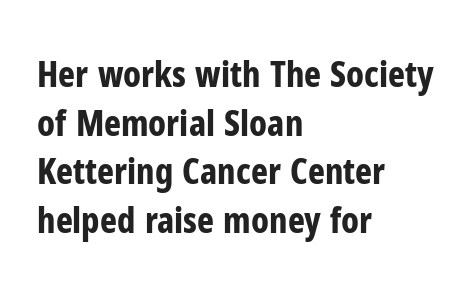
The image shows 36 px bold, condensed sans-serif type, upright; set left-aligned, normal line spacing (1.35x), normal letter spacing, not underlined; low stroke contrast and a medium x-height.
